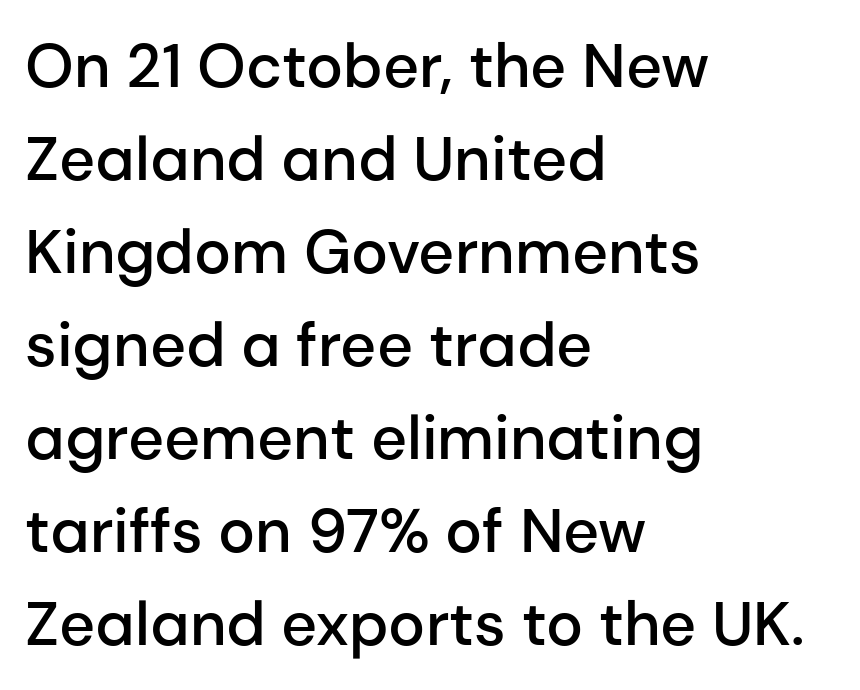
Q: Is the text bold? A: Semi-bold.
Q: Is the text italic (slanted)? A: No, it is upright.
Q: Is the typeface a serif or a sans-serif typeface? A: Sans-serif.
Q: Is the text underlined? A: No.
Q: How is the paragraph aligned? A: Left-aligned.
Q: Is the spacing between letters normal or unusually wide? A: Normal.
Q: Is the spacing between lines tight, normal or loose? A: Normal.
Q: Width (condensed, normal, or wide)? A: Normal.
Q: Stroke contrast? A: Low.
Q: x-height? A: Medium.
Q: Monospaced? A: No.
